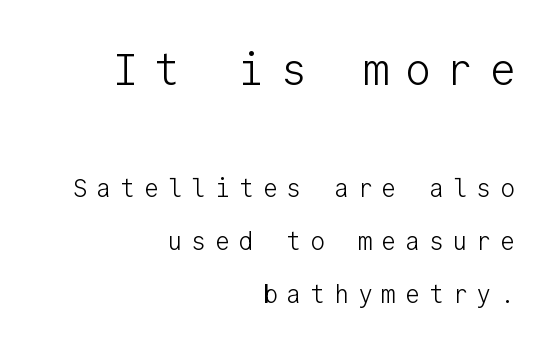
Stems here are at most as thick as an everyday book face. The zone under the glyphs is completely vacant. Here the designer chose a console-style face with uniform glyph widths. Font category for this specimen: sans-serif. The upper block of text is set noticeably larger than the block beneath it.
